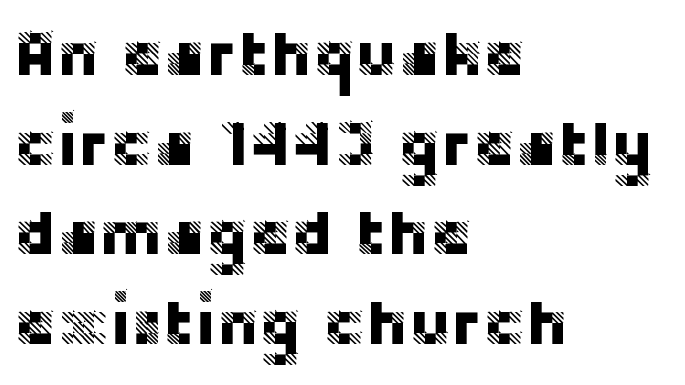
The image shows 64 px sans-serif type, upright; set left-aligned, normal line spacing (1.4x), normal letter spacing, not underlined; low stroke contrast and a large x-height.
